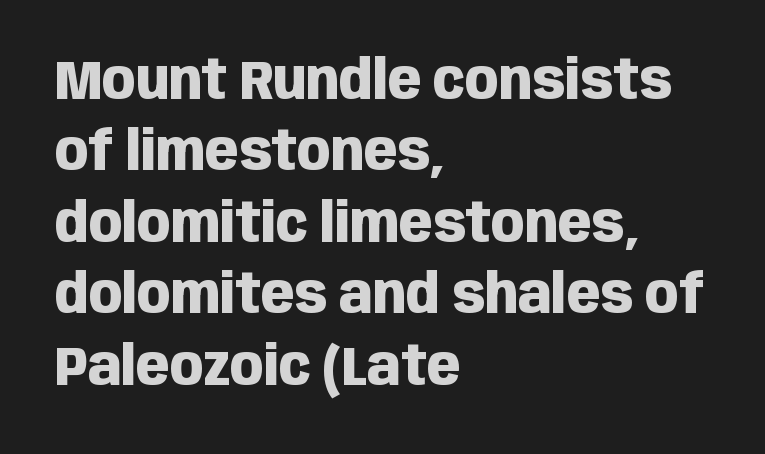
Q: Is the text bold? A: Yes.
Q: Is the text italic (slanted)? A: No, it is upright.
Q: Is the typeface a serif or a sans-serif typeface? A: Sans-serif.
Q: Is the text underlined? A: No.
Q: How is the paragraph aligned? A: Left-aligned.
Q: Is the spacing between letters normal or unusually wide? A: Normal.
Q: Is the spacing between lines tight, normal or loose? A: Normal.
Q: Width (condensed, normal, or wide)? A: Condensed.
Q: Stroke contrast? A: Low.
Q: x-height? A: Large.
Q: Monospaced? A: No.
